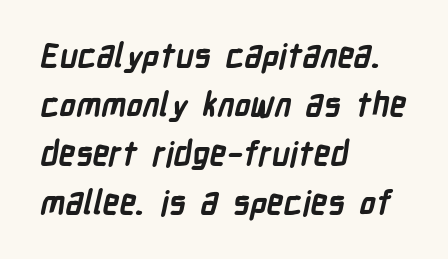
The image shows 33 px semibold, condensed sans-serif type; set left-aligned, normal line spacing (1.48x), normal letter spacing, not underlined; low stroke contrast and a medium x-height.
